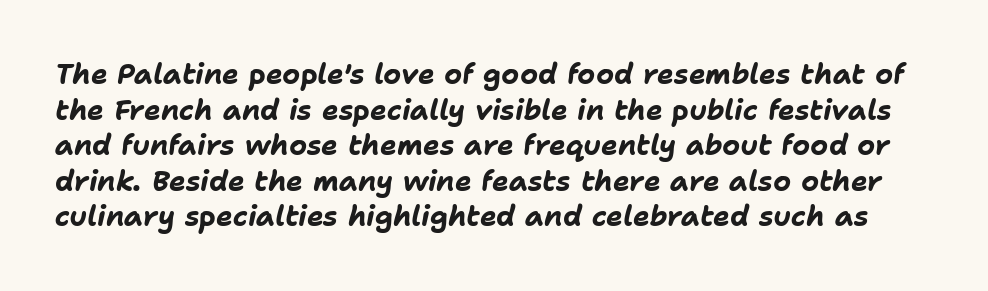
{"italic": "yes", "lean": "right", "slant_degrees": 11, "bold": "yes", "weight": "bold", "width": "normal", "stroke_contrast": "low", "x_height": "medium", "monospaced": "no", "underline": "no", "line_spacing": "normal", "line_spacing_ratio": 1.27, "letter_spacing": "normal", "letter_spacing_em": 0.0, "glyph_px": 28}
